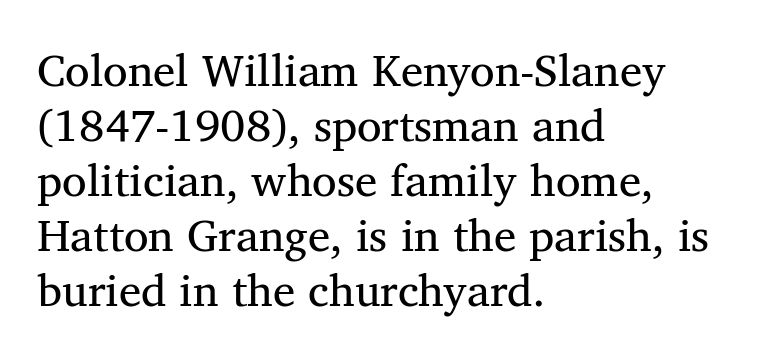
Q: Is the text bold? A: No.
Q: Is the text italic (slanted)? A: No, it is upright.
Q: Is the typeface a serif or a sans-serif typeface? A: Serif.
Q: Is the text underlined? A: No.
Q: How is the paragraph aligned? A: Left-aligned.
Q: Is the spacing between letters normal or unusually wide? A: Normal.
Q: Width (condensed, normal, or wide)? A: Normal.
Q: Stroke contrast? A: Medium.
Q: x-height? A: Medium.
Q: Monospaced? A: No.
